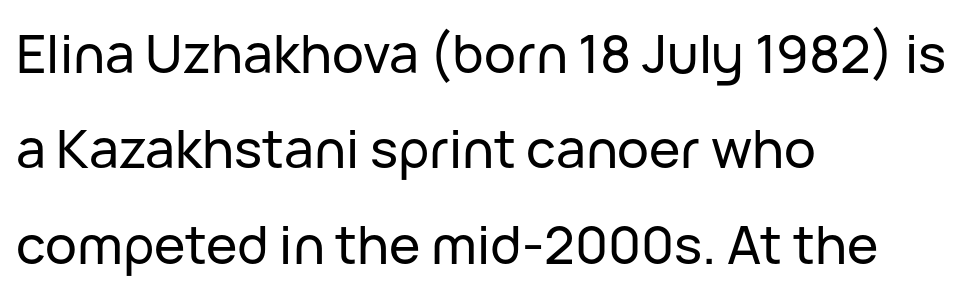
Q: Is the text italic (slanted)? A: No, it is upright.
Q: Is the typeface a serif or a sans-serif typeface? A: Sans-serif.
Q: Is the text underlined? A: No.
Q: How is the paragraph aligned? A: Left-aligned.
Q: Is the spacing between letters normal or unusually wide? A: Normal.
Q: Width (condensed, normal, or wide)? A: Normal.
Q: Stroke contrast? A: Low.
Q: x-height? A: Medium.
Q: Monospaced? A: No.
